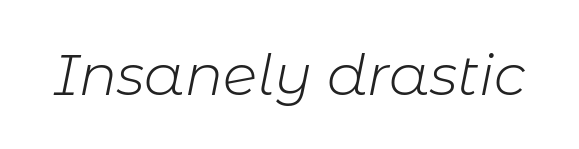
The image shows 57 px light type, italic (leaning right); set normal letter spacing, not underlined; low stroke contrast and a medium x-height.
